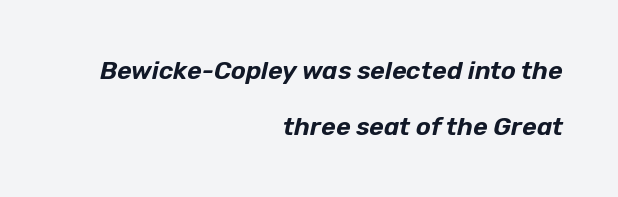
Q: Is the text italic (slanted)? A: Yes, it leans right by about 12 degrees.
Q: Is the text underlined? A: No.
Q: How is the paragraph aligned? A: Right-aligned.
Q: Is the spacing between letters normal or unusually wide? A: Normal.
Q: Is the spacing between lines tight, normal or loose? A: Loose.
